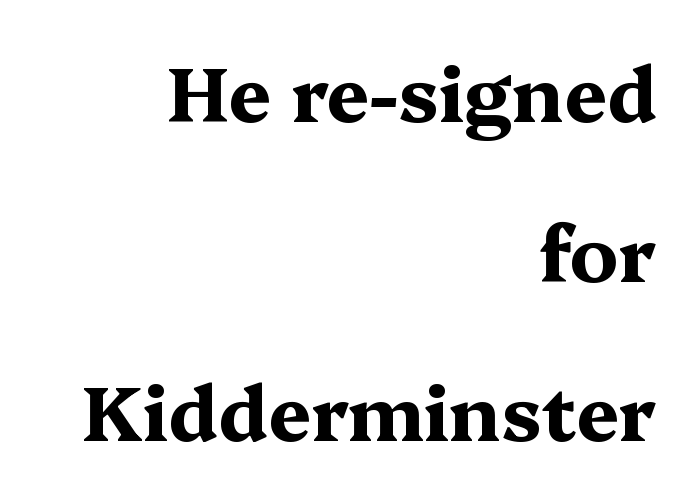
{"serif": "yes", "italic": "no", "bold": "yes", "weight": "bold", "width": "wide", "stroke_contrast": "medium", "x_height": "medium", "monospaced": "no", "underline": "no", "align": "right", "line_spacing": "loose", "line_spacing_ratio": 2.1, "letter_spacing": "normal", "letter_spacing_em": 0.0, "glyph_px": 76}
